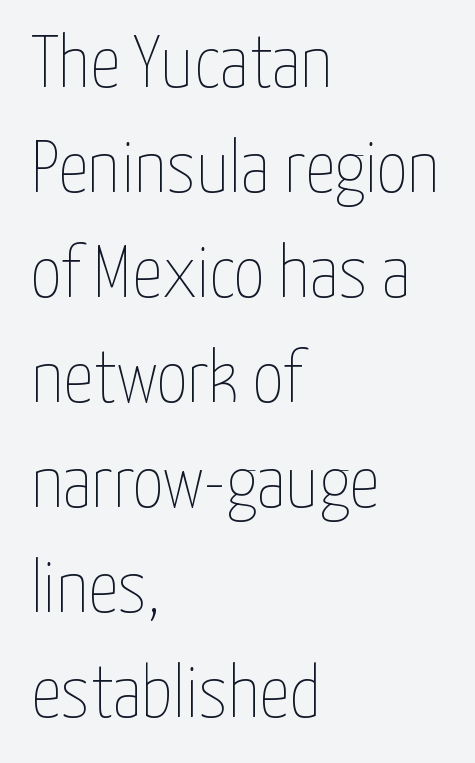
Q: Is the text bold? A: No.
Q: Is the text italic (slanted)? A: No, it is upright.
Q: Is the text underlined? A: No.
Q: How is the paragraph aligned? A: Left-aligned.
Q: Is the spacing between letters normal or unusually wide? A: Normal.
Q: Is the spacing between lines tight, normal or loose? A: Normal.
Q: Width (condensed, normal, or wide)? A: Condensed.
Q: Stroke contrast? A: Low.
Q: x-height? A: Medium.
Q: Monospaced? A: No.
